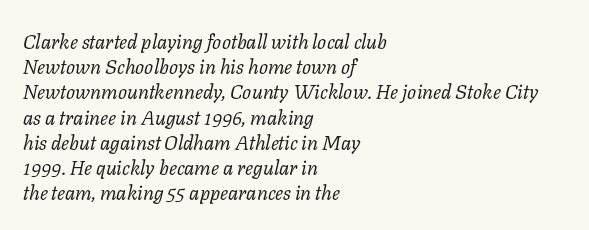
{"italic": "yes", "lean": "right", "slant_degrees": 11, "bold": "no", "underline": "no", "align": "left", "line_spacing": "normal", "line_spacing_ratio": 1.26, "letter_spacing": "normal", "letter_spacing_em": 0.0, "glyph_px": 20}
